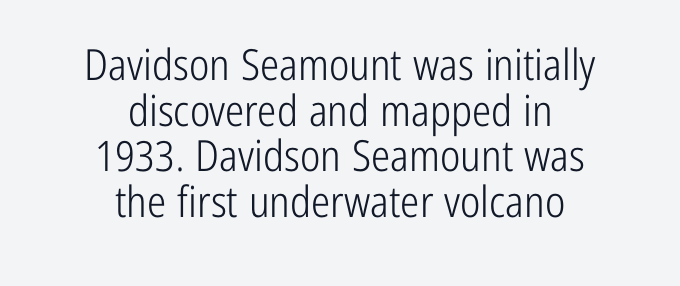
How would I describe the line gaps? Narrow and economical. The font sits on the lighter half of the weight spectrum, regular included. Proportional: the letters do not fall into vertical columns. The letters sit at their default tracking, neither squeezed nor spread.
